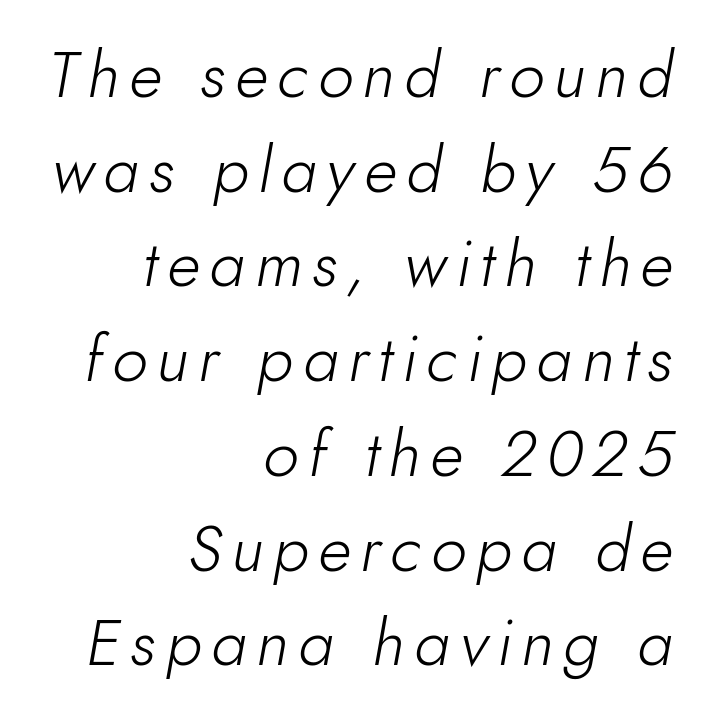
{"italic": "yes", "lean": "right", "slant_degrees": 10, "bold": "no", "weight": "light", "width": "normal", "stroke_contrast": "low", "x_height": "small", "monospaced": "no", "underline": "no", "align": "right", "line_spacing": "normal", "line_spacing_ratio": 1.48, "glyph_px": 64}
